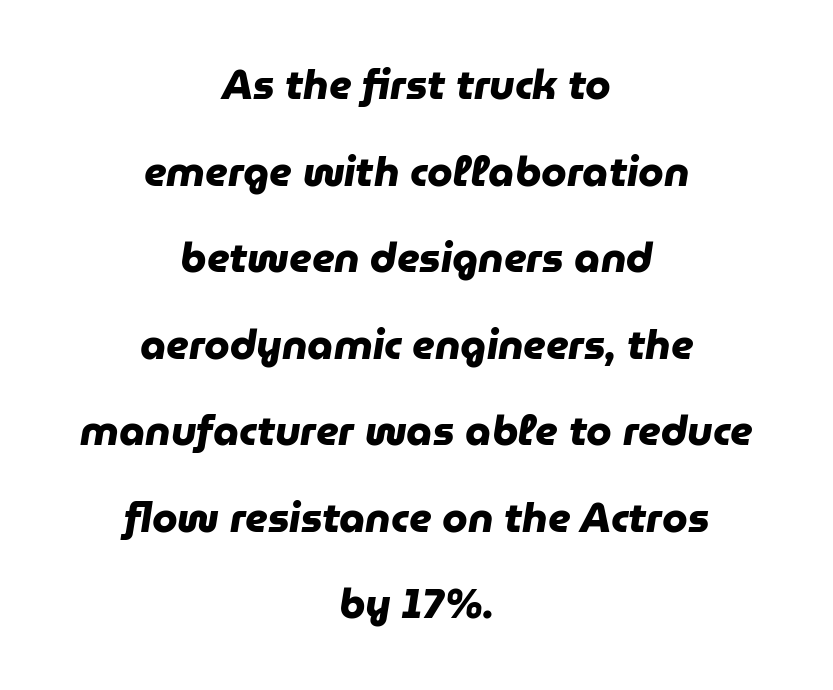
{"serif": "no", "bold": "yes", "weight": "heavy", "width": "normal", "stroke_contrast": "low", "x_height": "medium", "monospaced": "no", "underline": "no", "align": "center", "line_spacing": "loose", "line_spacing_ratio": 2.11, "letter_spacing": "normal", "letter_spacing_em": 0.0, "glyph_px": 41}
